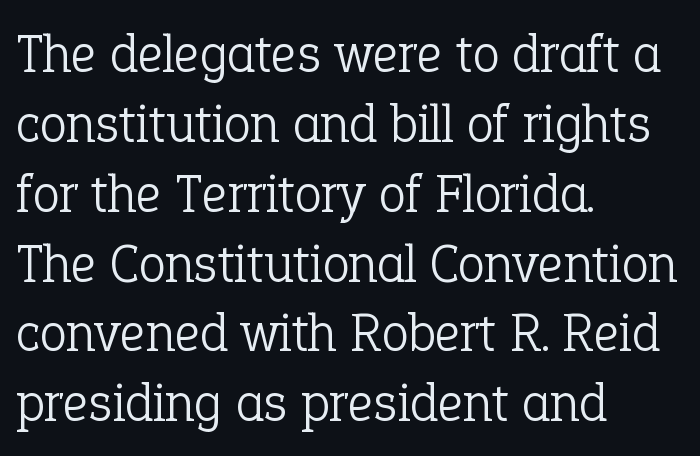
Q: Is the text bold? A: No.
Q: Is the text italic (slanted)? A: No, it is upright.
Q: Is the typeface a serif or a sans-serif typeface? A: Serif.
Q: Is the text underlined? A: No.
Q: How is the paragraph aligned? A: Left-aligned.
Q: Is the spacing between letters normal or unusually wide? A: Normal.
Q: Is the spacing between lines tight, normal or loose? A: Normal.
Q: Width (condensed, normal, or wide)? A: Normal.
Q: Stroke contrast? A: Low.
Q: x-height? A: Medium.
Q: Monospaced? A: No.
